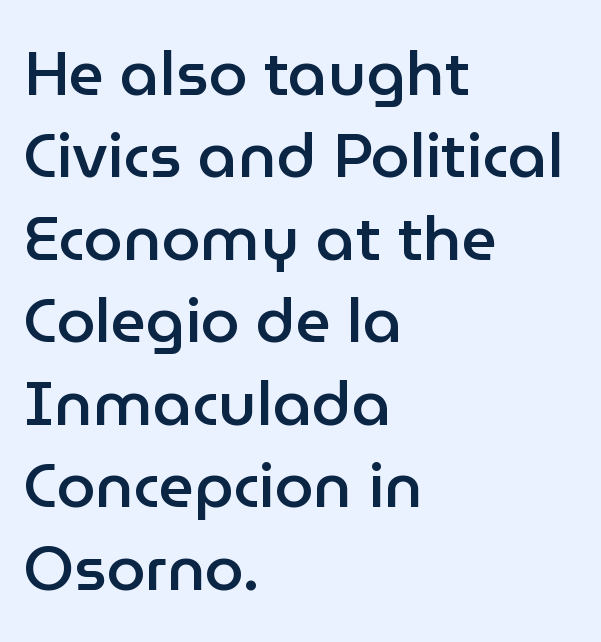
All the whitespace from short lines collects on the right. This block has exactly the height ordinary leading produces. Here the designer chose a conventional face with non-uniform glyph widths. In terms of posture, this sample is upright. Look at the stroke-to-counter ratio: somewhat heavy, a semibold. The line texture is even and compact thanks to regular tracking.
